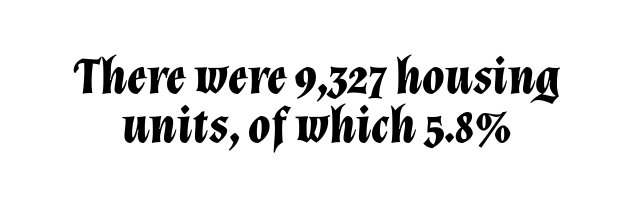
{"italic": "yes", "lean": "right", "slant_degrees": 12, "bold": "yes", "weight": "bold", "width": "normal", "stroke_contrast": "low", "x_height": "medium", "monospaced": "no", "underline": "no", "align": "center", "line_spacing": "tight", "line_spacing_ratio": 0.96, "letter_spacing": "normal", "letter_spacing_em": 0.0, "glyph_px": 51}
